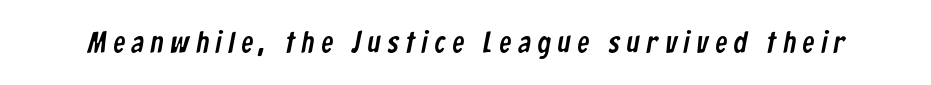
Q: Is the typeface a serif or a sans-serif typeface? A: Sans-serif.
Q: Is the text underlined? A: No.
Q: Is the spacing between letters normal or unusually wide? A: Unusually wide.
Q: Width (condensed, normal, or wide)? A: Condensed.
Q: Stroke contrast? A: Low.
Q: x-height? A: Medium.
Q: Monospaced? A: No.
